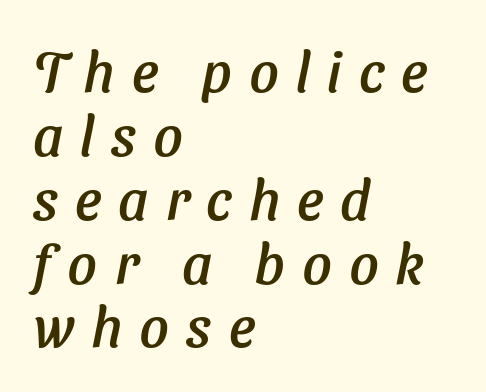
Q: Is the text italic (slanted)? A: Yes, it leans right by about 11 degrees.
Q: Is the text underlined? A: No.
Q: How is the paragraph aligned? A: Left-aligned.
Q: Is the spacing between letters normal or unusually wide? A: Unusually wide.
Q: Is the spacing between lines tight, normal or loose? A: Tight.
Q: Width (condensed, normal, or wide)? A: Normal.
Q: Stroke contrast? A: Low.
Q: x-height? A: Medium.
Q: Monospaced? A: No.
